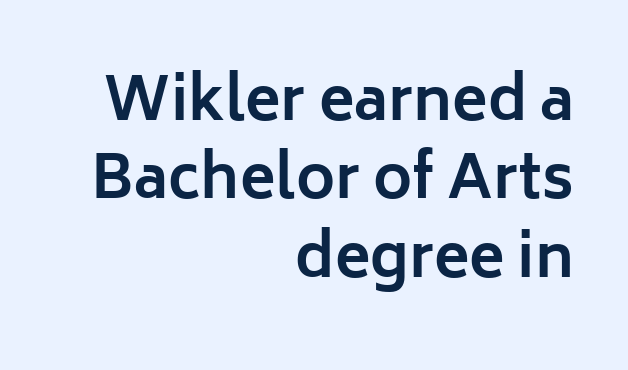
The image shows 59 px bold sans-serif type, upright; set right-aligned, normal line spacing (1.33x), normal letter spacing, not underlined; low stroke contrast and a medium x-height.
